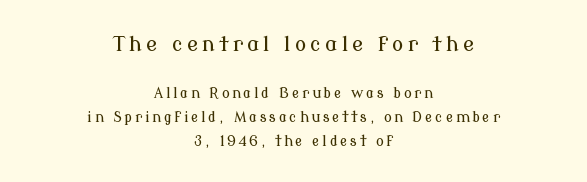
The image shows 21 px text type, upright; set centered, line spacing 1.71x, not underlined; the first (top) block is 1.5x larger.
